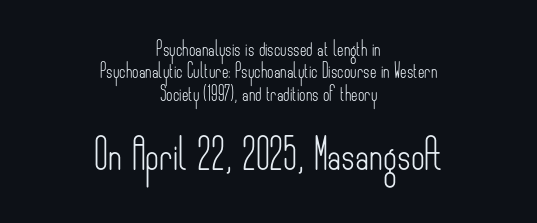
{"serif": "no", "italic": "no", "bold": "no", "weight": "light", "width": "condensed", "stroke_contrast": "low", "x_height": "small", "monospaced": "no", "underline": "no", "align": "center", "line_spacing": "normal", "line_spacing_ratio": 1.59, "letter_spacing": "normal", "letter_spacing_em": 0.0, "larger_block": "second", "size_ratio": 2.14, "glyph_px": 30}
